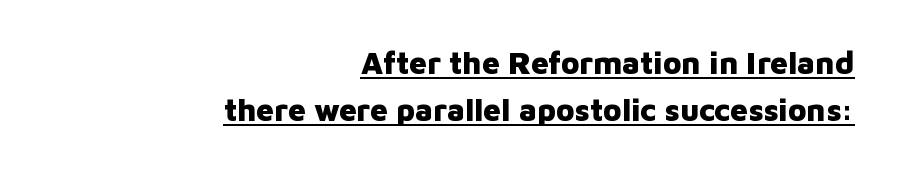
{"serif": "no", "italic": "no", "bold": "yes", "weight": "heavy", "width": "normal", "stroke_contrast": "low", "x_height": "medium", "monospaced": "no", "underline": "yes", "align": "right", "line_spacing": "normal", "line_spacing_ratio": 1.52, "letter_spacing": "normal", "letter_spacing_em": 0.0, "glyph_px": 31}
